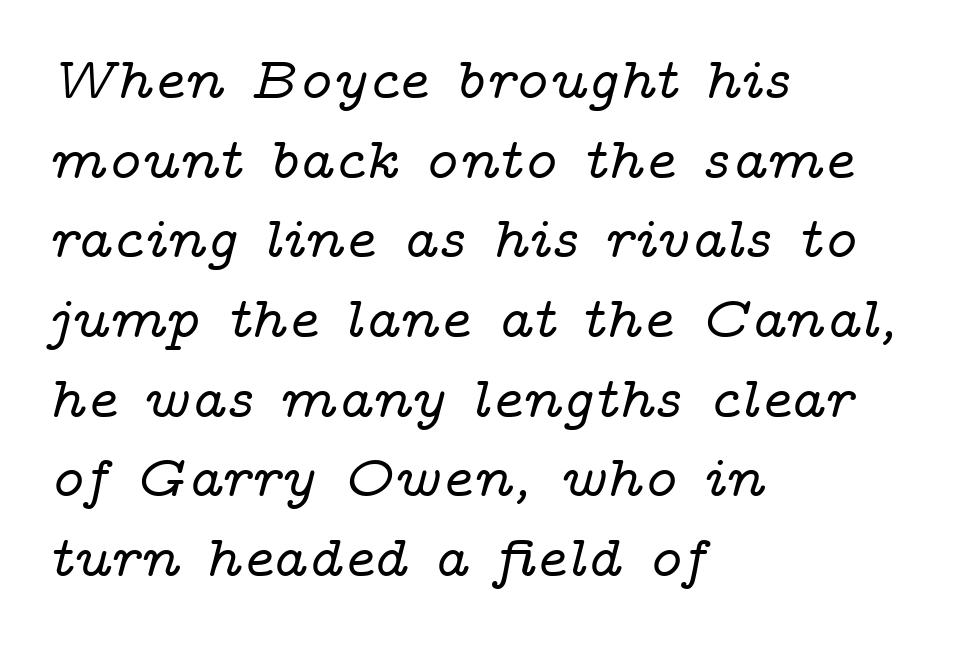
Plain, unruled lines of type. The gaps between neighbouring characters are ordinary and unremarkable. Layout note: lines flush left. Slanted lettering throughout.
